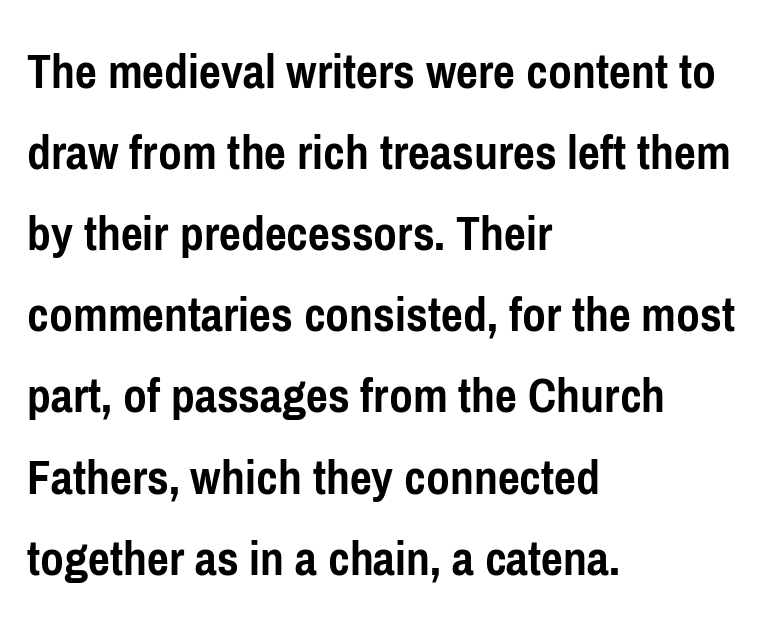
The strip under each line holds only bare page. Plenty of ink on the page — the face is bold. The passage shown has conventional tracking throughout. Visually the block forms a straight wall on the left and a jagged coastline on the right.
